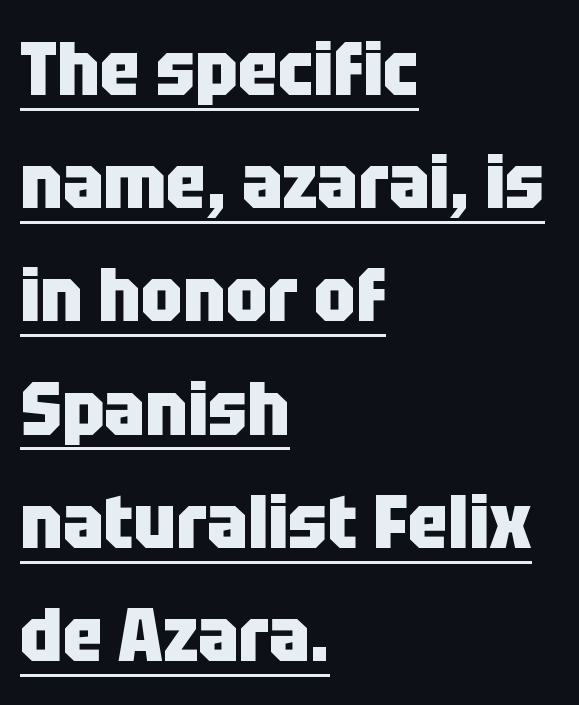
Emphasis is given by a line drawn under the lettering. Look at the tracking — it's just the regular setting, nothing added. Look at the bottom of the vertical strokes: they stop flat, with no serifs. The face used here is proportionally spaced, like ordinary book or web type. The axis of the letterforms is exactly vertical.
